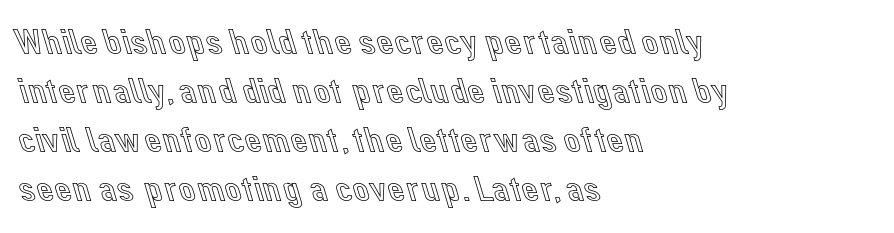
Beneath every word, the page is bare. The leading is moderate, giving the passage an even texture. The type is set solid horizontally, with unmodified tracking. The paragraph shown leans on its left margin.
